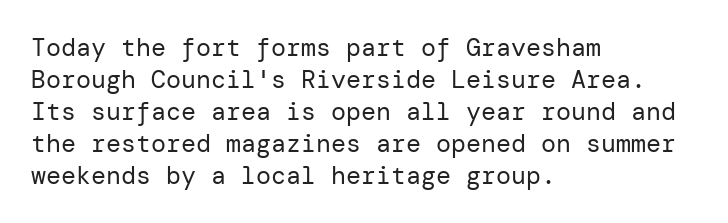
{"italic": "no", "bold": "no", "underline": "no", "align": "left", "line_spacing": "normal", "line_spacing_ratio": 1.28, "letter_spacing": "normal", "letter_spacing_em": 0.0, "glyph_px": 25}
